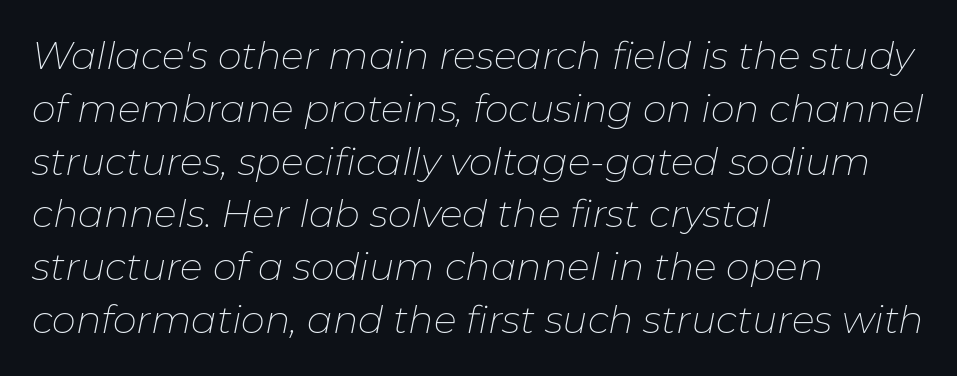
{"italic": "yes", "lean": "right", "slant_degrees": 11, "bold": "no", "weight": "thin", "width": "normal", "stroke_contrast": "low", "x_height": "medium", "monospaced": "no", "underline": "no", "align": "left", "line_spacing": "normal", "line_spacing_ratio": 1.39, "letter_spacing": "normal", "letter_spacing_em": 0.0, "glyph_px": 38}
